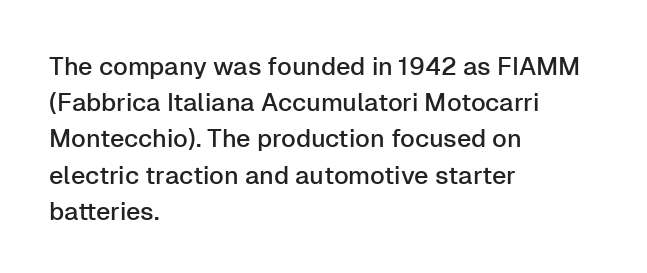
This sample keeps an unexceptional amount of space between lines. Characters follow at the spacing the type designer built in. Leftover space on each line is placed entirely after the last word. Nobody drew a line under any word here. The font's upright variant was chosen for this text.
